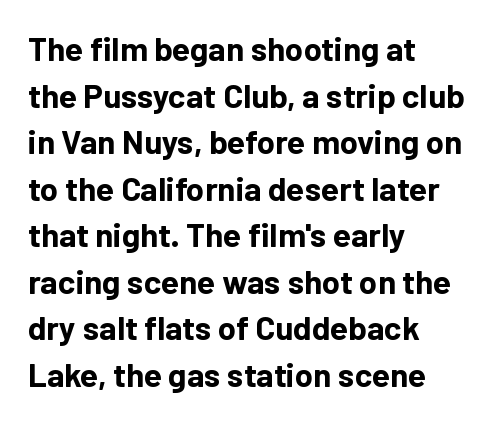
The rendering keeps characters at their native spacing. The passage is arranged the way most books set body copy — flush left. Varying glyph widths throughout — classic text-font behaviour. Typographic density is high because the face is bold.
